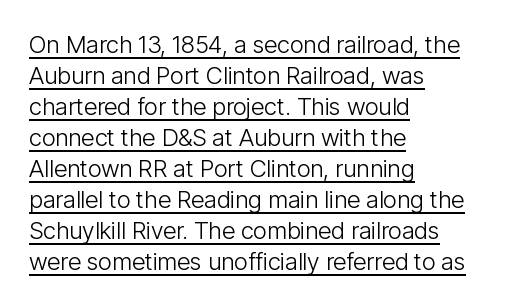
Left-aligned paragraph, ragged on the right. The letters stand straight up with perfectly vertical stems. A typesetter would call this leading conventional body-copy spacing. There is no visible air inserted between adjacent glyphs. Stems here are at most as thick as an everyday book face.
